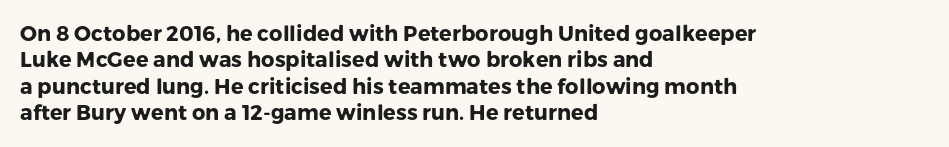
The image shows 21 px bold type, upright; set left-aligned, normal line spacing (1.26x), normal letter spacing, not underlined.
